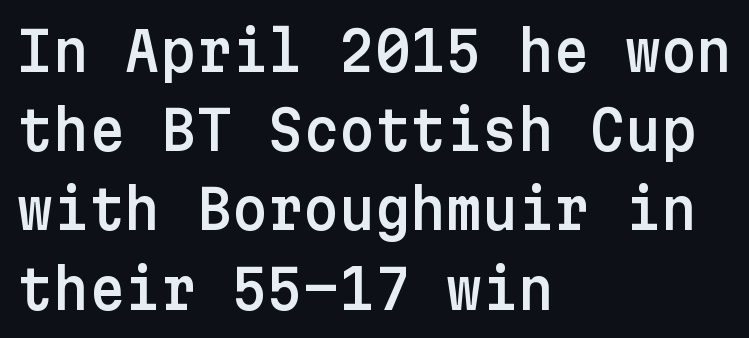
The image shows 55 px sans-serif type, upright; set left-aligned, normal line spacing (1.44x), normal letter spacing, not underlined; low stroke contrast and a medium x-height.
